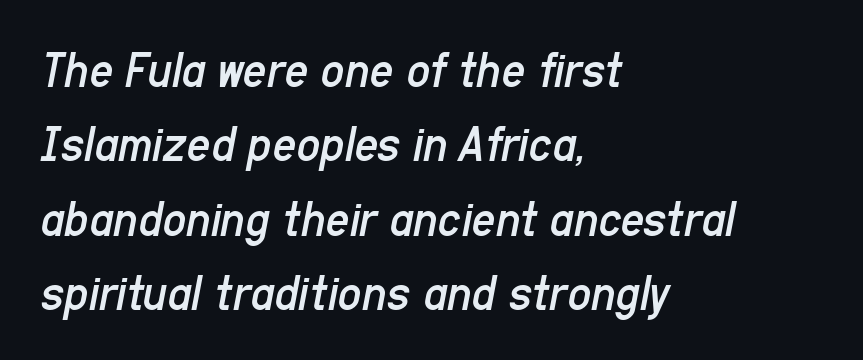
The image shows 52 px regular-weight, condensed type, italic (leaning right); set left-aligned, normal line spacing (1.43x), normal letter spacing, not underlined; low stroke contrast and a medium x-height.
